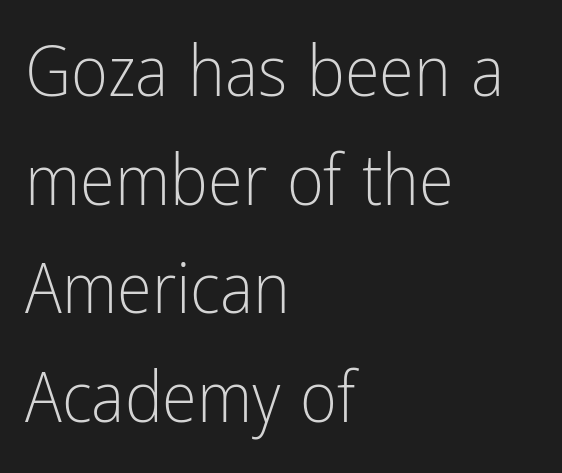
Typeset ragged right — the left edge is the straight one. Is this a sans? Yes — the strokes have no serifs. Regarding leading, the lines here are spaced in the standard way. The type is set solid horizontally, with unmodified tracking.
